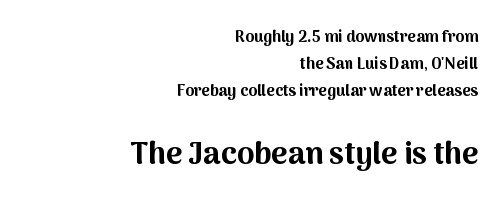
{"serif": "no", "italic": "no", "bold": "yes", "weight": "bold", "width": "normal", "stroke_contrast": "medium", "x_height": "medium", "monospaced": "no", "underline": "no", "align": "right", "line_spacing": "normal", "line_spacing_ratio": 1.7, "letter_spacing": "normal", "letter_spacing_em": 0.0, "larger_block": "second", "size_ratio": 1.94, "glyph_px": 31}
